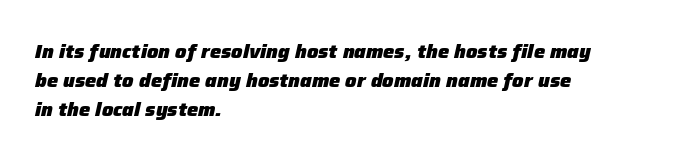
{"italic": "yes", "lean": "right", "slant_degrees": 12, "bold": "yes", "underline": "no", "align": "left", "line_spacing": "normal", "line_spacing_ratio": 1.46, "letter_spacing": "normal", "letter_spacing_em": 0.0, "glyph_px": 20}
